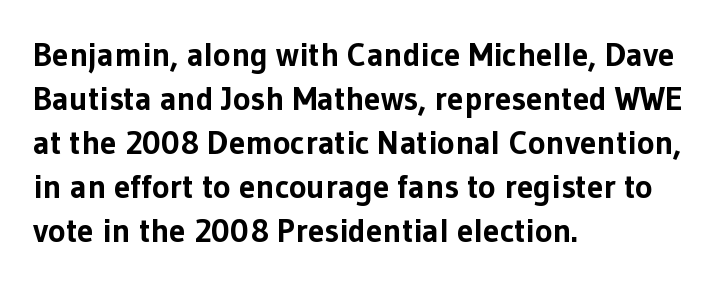
{"serif": "no", "italic": "no", "bold": "yes", "weight": "bold", "width": "normal", "stroke_contrast": "low", "x_height": "medium", "monospaced": "no", "underline": "no", "align": "left", "line_spacing": "normal", "line_spacing_ratio": 1.33, "letter_spacing": "normal", "letter_spacing_em": 0.0, "glyph_px": 33}
